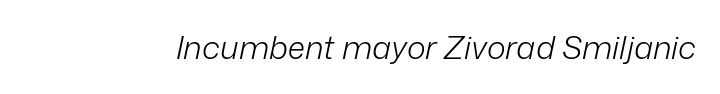
{"italic": "yes", "lean": "right", "slant_degrees": 12, "bold": "no", "weight": "light", "width": "normal", "stroke_contrast": "low", "x_height": "medium", "monospaced": "no", "underline": "no", "letter_spacing": "normal", "letter_spacing_em": 0.0, "glyph_px": 32}
